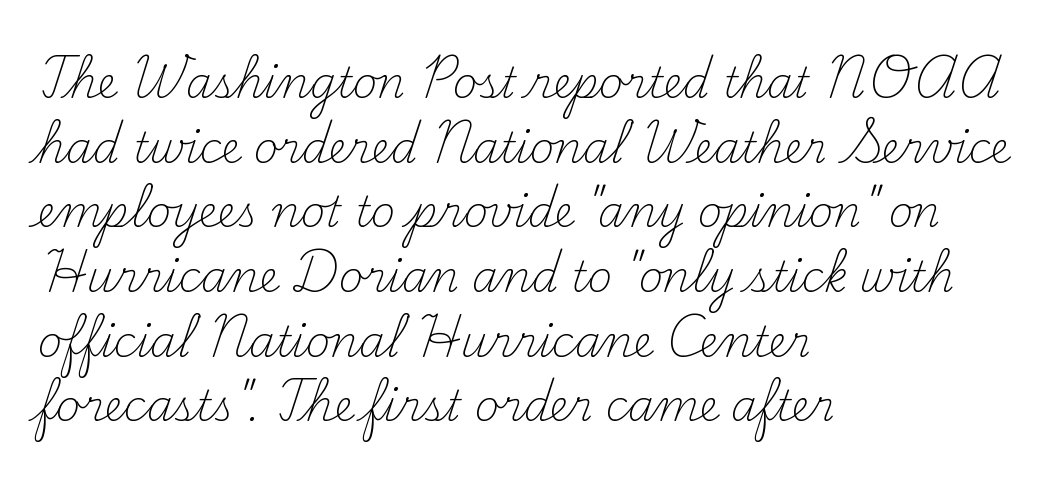
The image shows 42 px light type; set left-aligned, normal line spacing (1.54x), normal letter spacing, not underlined; medium stroke contrast and a small x-height.
